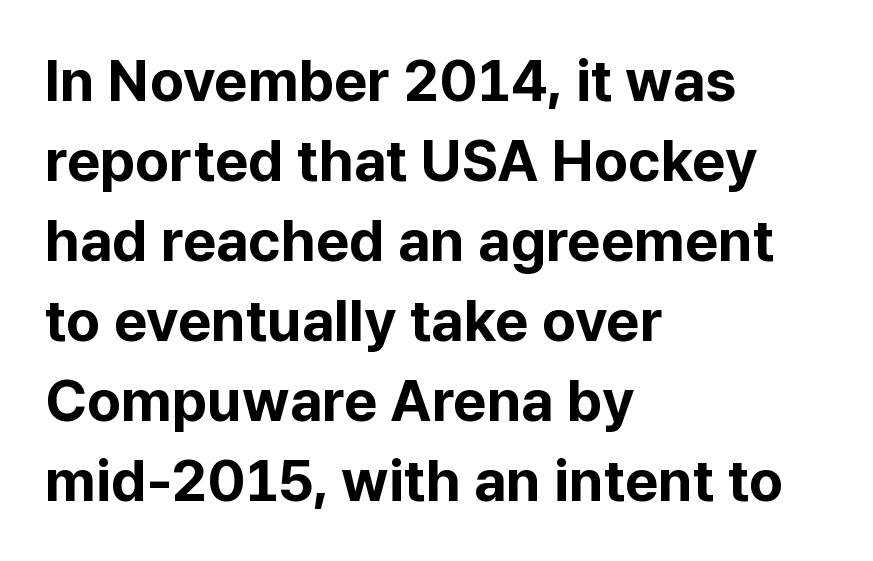
The ragged edge is on the right, which tells us the setting is flush left. Vertically, the passage feels balanced, rows spaced as you'd expect. Students, this is bold: see how much ink each stroke carries. Glance below the letters and you will spot only blank space. Tracking value appears to be zero — textbook default spacing. Think of a printed novel: that variable character pitch is what you see here.
